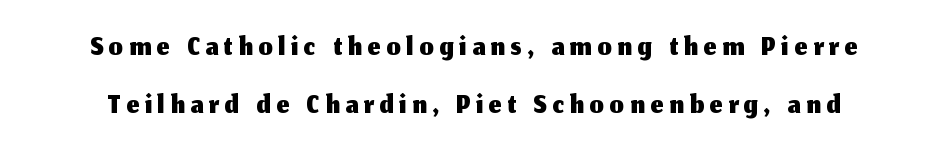
It's the straight-up-and-down kind of type. Compared with typical paragraphs, the rows here are spaced about the same. Nothing sits at the stroke ends, so this counts as sans-serif. A clean baseline with only descenders dipping below it. A typesetter would call this proportional, since set widths differ per character.
